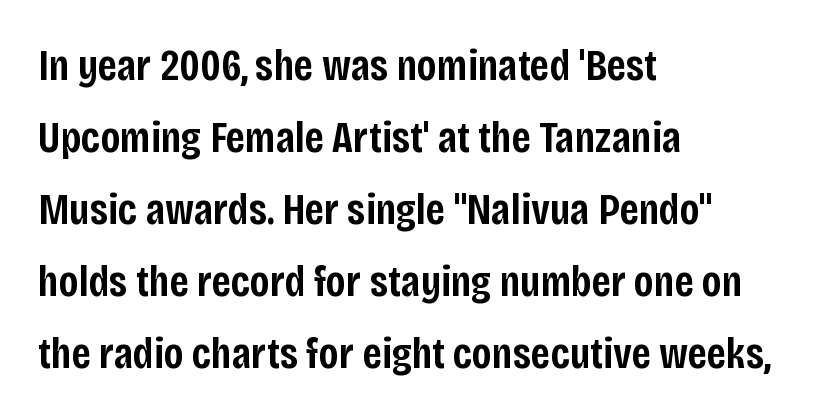
The image shows 45 px semibold, condensed sans-serif type, upright; set left-aligned, normal line spacing (1.6x), normal letter spacing, not underlined; low stroke contrast and a large x-height.
